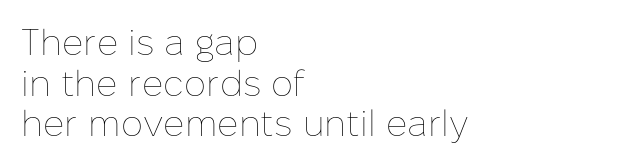
Q: Is the text bold? A: No.
Q: Is the text italic (slanted)? A: No, it is upright.
Q: Is the text underlined? A: No.
Q: How is the paragraph aligned? A: Left-aligned.
Q: Is the spacing between letters normal or unusually wide? A: Normal.
Q: Is the spacing between lines tight, normal or loose? A: Tight.
Q: Width (condensed, normal, or wide)? A: Normal.
Q: Stroke contrast? A: Low.
Q: x-height? A: Medium.
Q: Monospaced? A: No.
